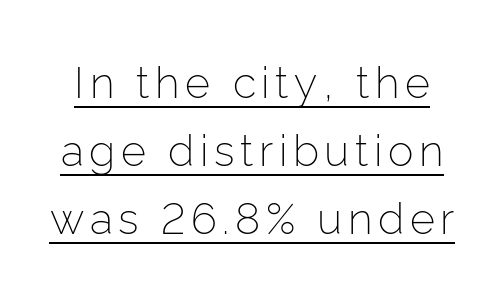
Q: Is the text bold? A: No.
Q: Is the text italic (slanted)? A: No, it is upright.
Q: Is the typeface a serif or a sans-serif typeface? A: Sans-serif.
Q: Is the text underlined? A: Yes.
Q: Is the spacing between lines tight, normal or loose? A: Normal.
Q: Width (condensed, normal, or wide)? A: Normal.
Q: Stroke contrast? A: Low.
Q: x-height? A: Medium.
Q: Monospaced? A: No.
